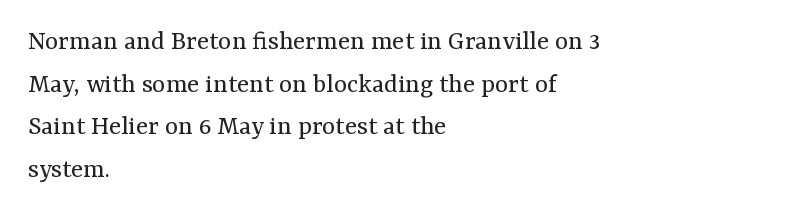
{"serif": "yes", "italic": "no", "bold": "no", "weight": "regular", "width": "normal", "stroke_contrast": "medium", "x_height": "medium", "monospaced": "no", "underline": "no", "align": "left", "line_spacing": "normal", "line_spacing_ratio": 1.52, "letter_spacing": "normal", "letter_spacing_em": 0.0, "glyph_px": 28}
